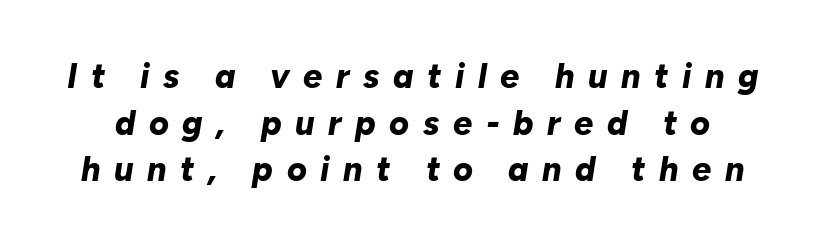
Q: Is the text bold? A: Yes.
Q: Is the text italic (slanted)? A: Yes, it leans right by about 10 degrees.
Q: Is the text underlined? A: No.
Q: Is the spacing between letters normal or unusually wide? A: Unusually wide.
Q: Is the spacing between lines tight, normal or loose? A: Normal.
Q: Width (condensed, normal, or wide)? A: Normal.
Q: Stroke contrast? A: Low.
Q: x-height? A: Medium.
Q: Monospaced? A: No.
